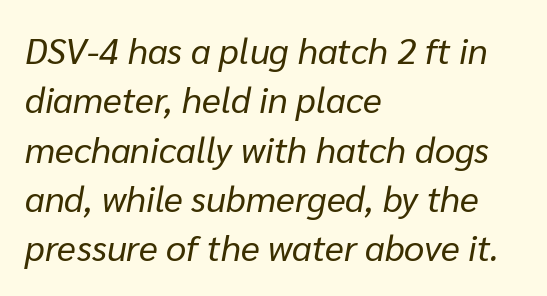
The image shows 36 px regular-weight type, italic (leaning right); set left-aligned, normal line spacing (1.37x), normal letter spacing, not underlined; low stroke contrast and a medium x-height.
